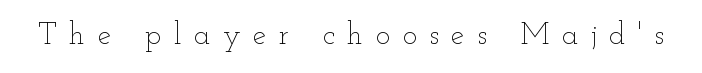
Q: Is the text bold? A: No.
Q: Is the text italic (slanted)? A: No, it is upright.
Q: Is the text underlined? A: No.
Q: Is the spacing between letters normal or unusually wide? A: Unusually wide.
Q: Width (condensed, normal, or wide)? A: Wide.
Q: Stroke contrast? A: Low.
Q: x-height? A: Small.
Q: Monospaced? A: No.
